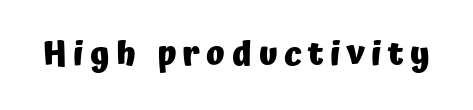
The image shows 34 px heavy sans-serif type, upright; set not underlined; low stroke contrast and a medium x-height.
